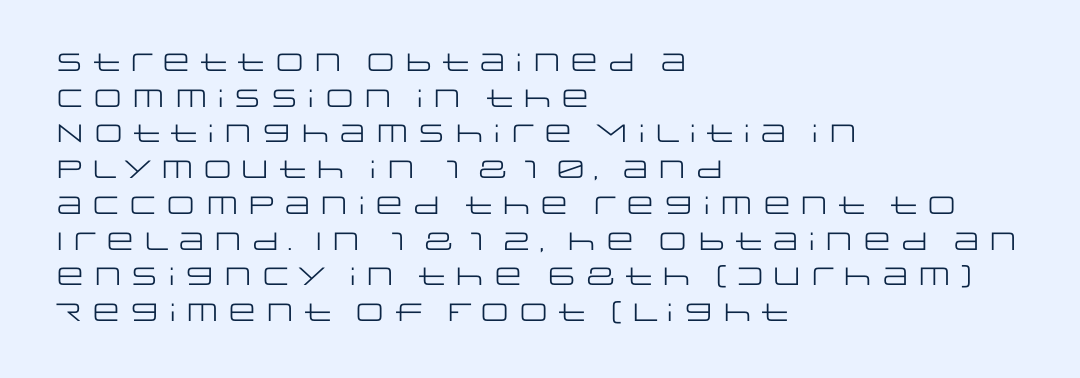
{"italic": "no", "bold": "no", "underline": "no", "align": "left", "line_spacing": "normal", "line_spacing_ratio": 1.43, "letter_spacing": "normal", "letter_spacing_em": 0.0, "glyph_px": 25}
